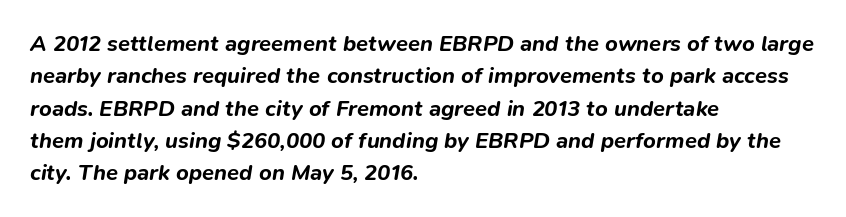
The image shows 22 px bold type, italic (leaning right); set left-aligned, normal line spacing (1.47x), normal letter spacing, not underlined.
